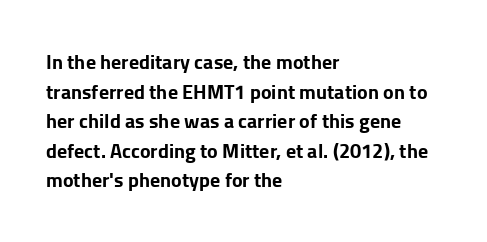
The image shows 20 px bold type, upright; set left-aligned, normal line spacing (1.48x), normal letter spacing, not underlined.
